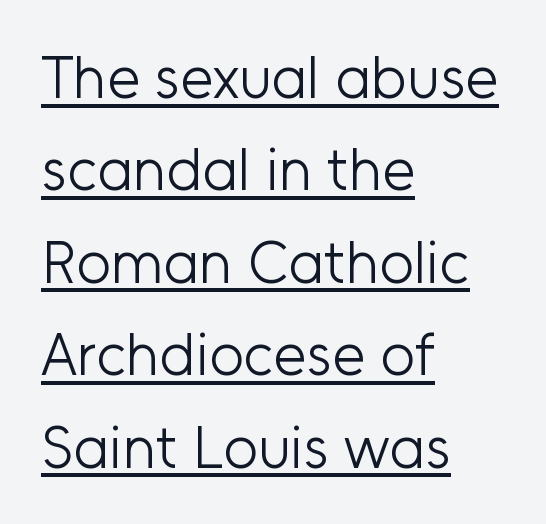
Q: Is the text bold? A: No.
Q: Is the text italic (slanted)? A: No, it is upright.
Q: Is the typeface a serif or a sans-serif typeface? A: Sans-serif.
Q: Is the text underlined? A: Yes.
Q: How is the paragraph aligned? A: Left-aligned.
Q: Is the spacing between letters normal or unusually wide? A: Normal.
Q: Is the spacing between lines tight, normal or loose? A: Normal.
Q: Width (condensed, normal, or wide)? A: Normal.
Q: Stroke contrast? A: Low.
Q: x-height? A: Medium.
Q: Monospaced? A: No.
